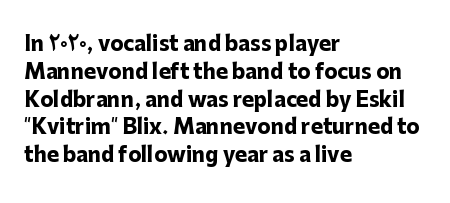
Q: Is the text bold? A: Yes.
Q: Is the text italic (slanted)? A: No, it is upright.
Q: Is the text underlined? A: No.
Q: How is the paragraph aligned? A: Left-aligned.
Q: Is the spacing between letters normal or unusually wide? A: Normal.
Q: Is the spacing between lines tight, normal or loose? A: Normal.
